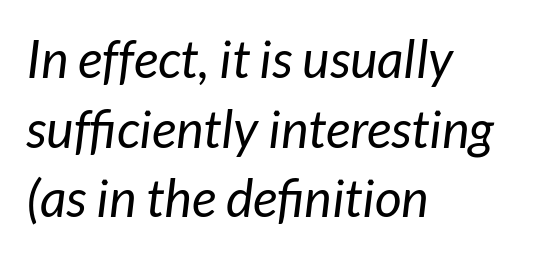
The image shows 52 px regular-weight type, italic (leaning right); set left-aligned, normal line spacing (1.34x), normal letter spacing, not underlined; low stroke contrast and a medium x-height.
